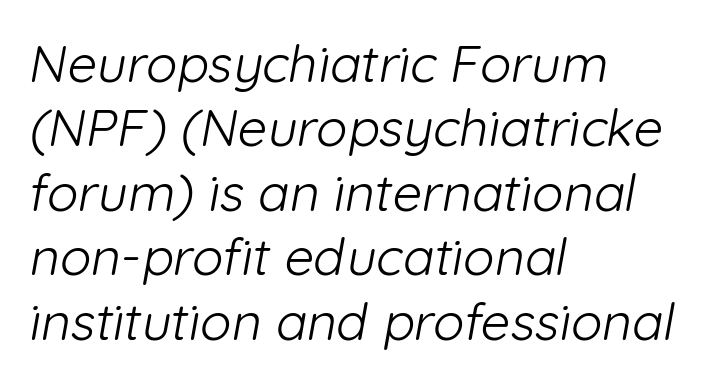
{"serif": "no", "bold": "no", "weight": "light", "width": "normal", "stroke_contrast": "low", "x_height": "medium", "monospaced": "no", "underline": "no", "align": "left", "line_spacing_ratio": 1.24, "letter_spacing": "normal", "letter_spacing_em": 0.0, "glyph_px": 52}
